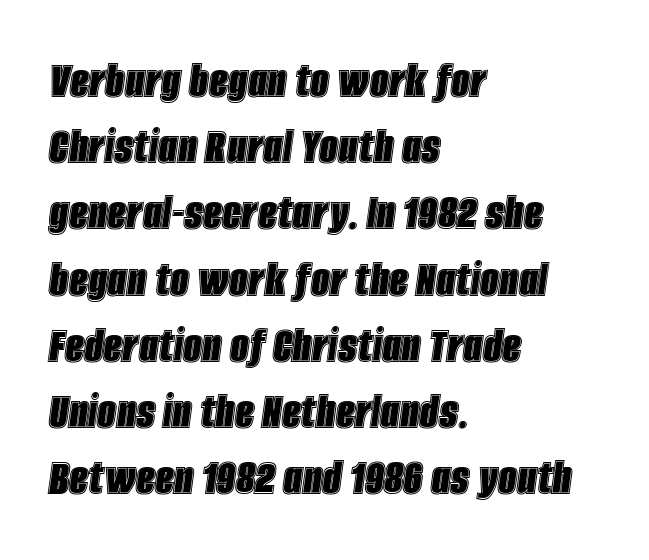
{"italic": "yes", "lean": "right", "slant_degrees": 8, "width": "condensed", "x_height": "large", "monospaced": "no", "underline": "no", "align": "left", "line_spacing": "normal", "line_spacing_ratio": 1.25, "letter_spacing": "normal", "letter_spacing_em": 0.0, "glyph_px": 53}
